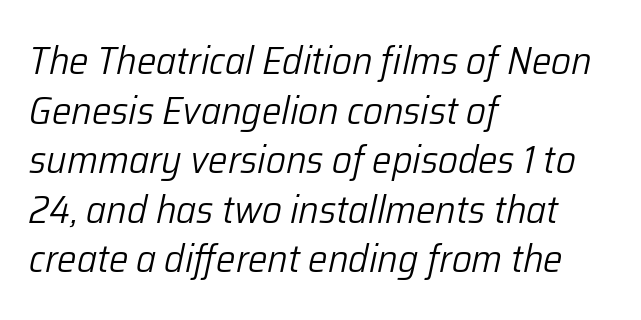
The font sits on the lighter half of the weight spectrum, regular included. Visually the block forms a straight wall on the left and a jagged coastline on the right. Inter-character spacing is left at the font's built-in metrics. Just letters on the line, the space beneath them empty. The text carries the slant typical of an italic or oblique font.
